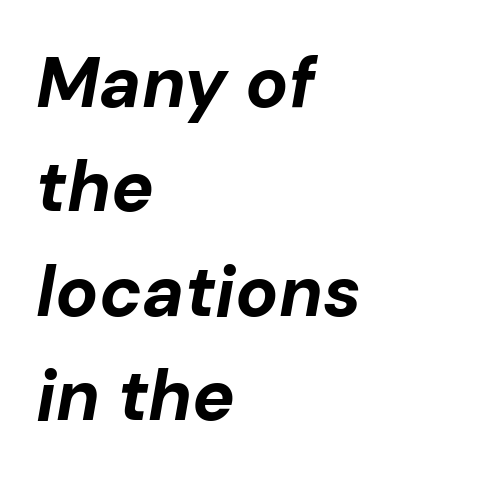
Q: Is the text bold? A: Yes.
Q: Is the text italic (slanted)? A: Yes, it leans right by about 10 degrees.
Q: Is the text underlined? A: No.
Q: How is the paragraph aligned? A: Left-aligned.
Q: Is the spacing between letters normal or unusually wide? A: Normal.
Q: Is the spacing between lines tight, normal or loose? A: Normal.
Q: Width (condensed, normal, or wide)? A: Normal.
Q: Stroke contrast? A: Low.
Q: x-height? A: Medium.
Q: Monospaced? A: No.
